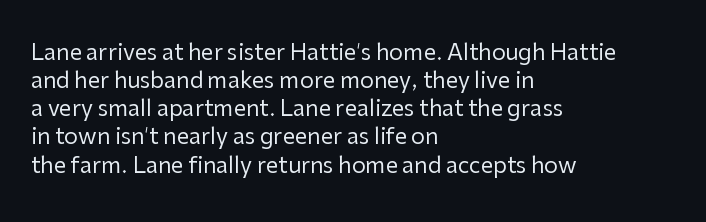
The image shows 22 px text type, upright; set left-aligned, normal line spacing (1.28x), normal letter spacing, not underlined.
